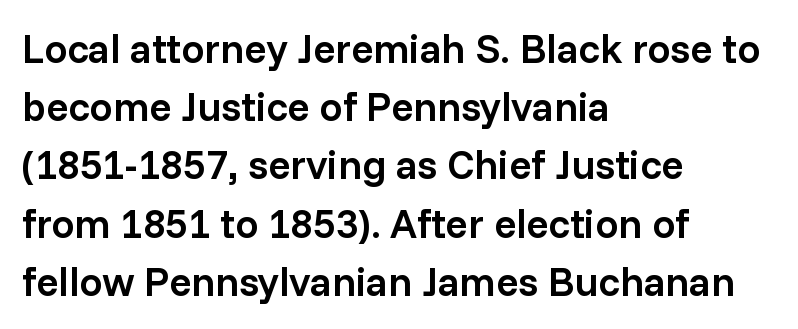
Q: Is the text bold? A: Semi-bold.
Q: Is the text italic (slanted)? A: No, it is upright.
Q: Is the typeface a serif or a sans-serif typeface? A: Sans-serif.
Q: Is the text underlined? A: No.
Q: How is the paragraph aligned? A: Left-aligned.
Q: Is the spacing between letters normal or unusually wide? A: Normal.
Q: Is the spacing between lines tight, normal or loose? A: Normal.
Q: Width (condensed, normal, or wide)? A: Normal.
Q: Stroke contrast? A: Low.
Q: x-height? A: Medium.
Q: Monospaced? A: No.
